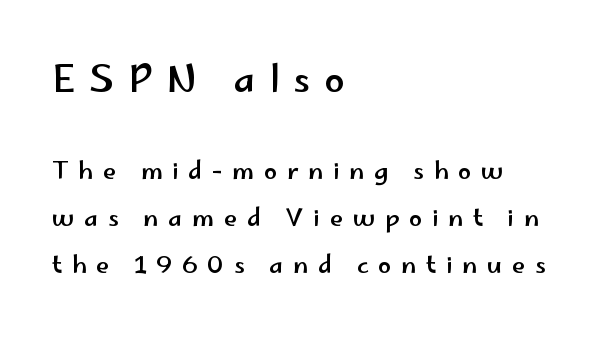
{"serif": "no", "italic": "no", "width": "wide", "stroke_contrast": "low", "x_height": "small", "monospaced": "no", "underline": "no", "align": "left", "line_spacing": "loose", "line_spacing_ratio": 1.97, "letter_spacing": "wide", "letter_spacing_em": 0.4, "larger_block": "first", "size_ratio": 1.5, "glyph_px": 36}
